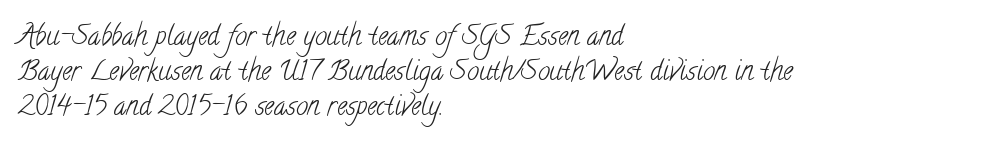
{"bold": "no", "underline": "no", "align": "left", "line_spacing": "normal", "line_spacing_ratio": 1.3, "letter_spacing": "normal", "letter_spacing_em": 0.0, "glyph_px": 27}
